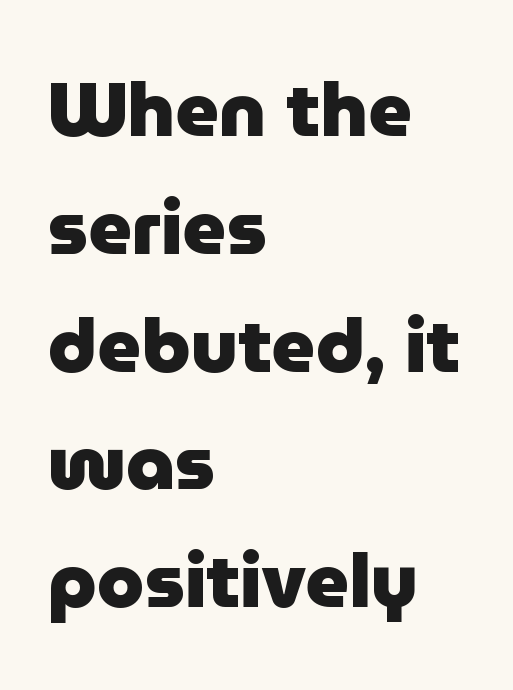
Chunky letters — that's bold for sure. Reading down the block, your eye returns to a fixed left position each line. The space between consecutive lines is moderate. In terms of posture, this sample is upright. The strip under each line holds only bare page. Is this a fixed-width face? No — the glyphs have proportional, varying widths.
